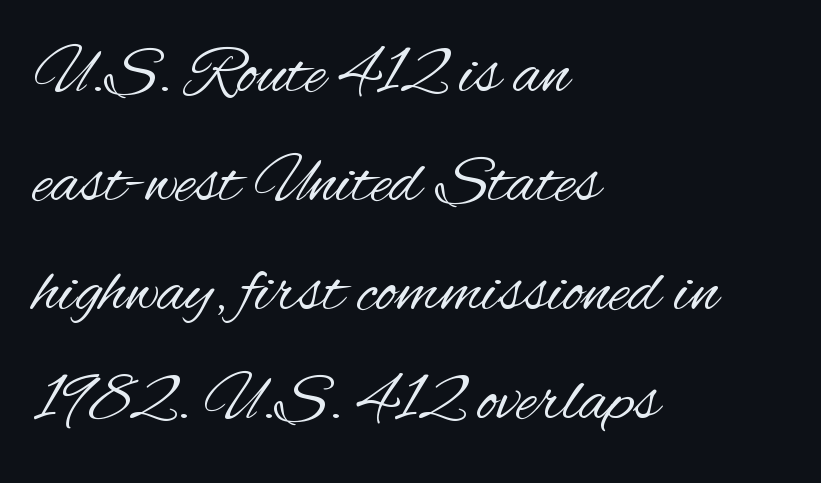
The image shows 69 px regular-weight, condensed sans-serif type; set left-aligned, normal line spacing (1.58x), normal letter spacing, not underlined; medium stroke contrast and a small x-height.
